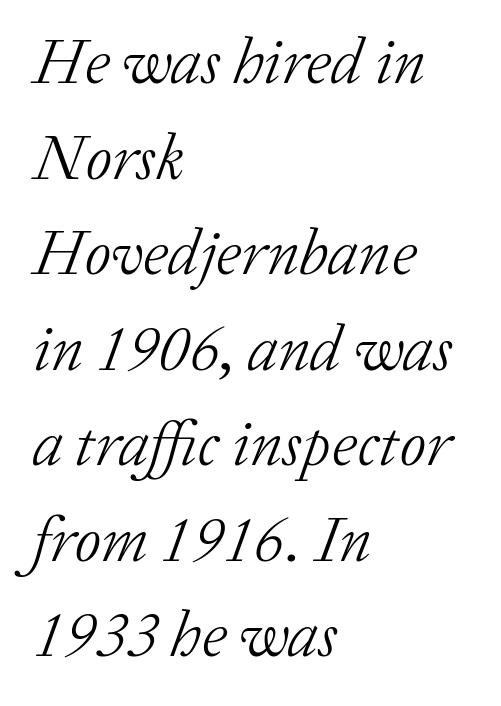
{"serif": "yes", "italic": "yes", "lean": "right", "slant_degrees": 20, "bold": "no", "weight": "light", "width": "normal", "stroke_contrast": "low", "x_height": "medium", "monospaced": "no", "underline": "no", "align": "left", "line_spacing": "normal", "line_spacing_ratio": 1.47, "letter_spacing": "normal", "letter_spacing_em": 0.0, "glyph_px": 65}
